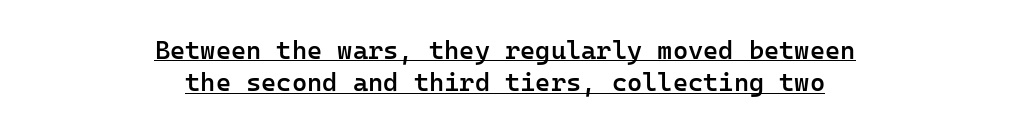
{"italic": "no", "bold": "semi", "underline": "yes", "align": "center", "line_spacing": "normal", "line_spacing_ratio": 1.25, "letter_spacing": "normal", "letter_spacing_em": 0.0, "glyph_px": 26}
